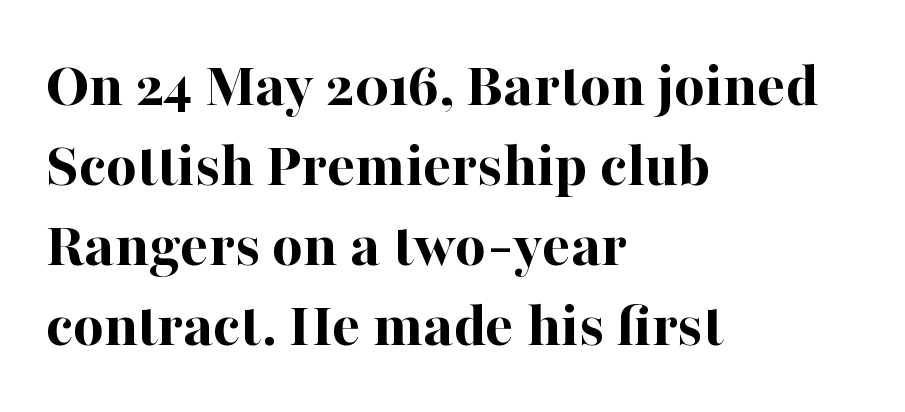
The image shows 66 px bold serif type, upright; set left-aligned, line spacing 1.21x, normal letter spacing, not underlined; high stroke contrast and a medium x-height.
